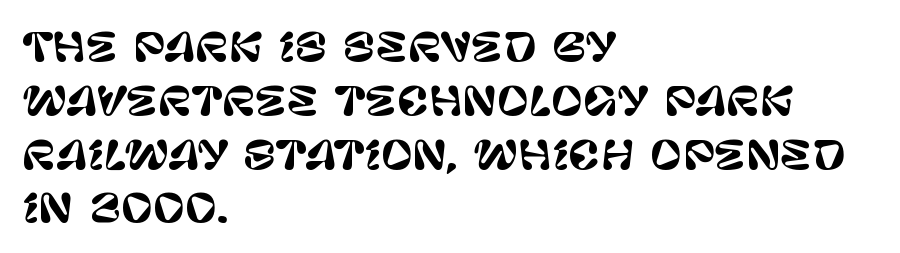
Q: Is the text italic (slanted)? A: Yes.
Q: Is the typeface a serif or a sans-serif typeface? A: Sans-serif.
Q: Is the text underlined? A: No.
Q: How is the paragraph aligned? A: Left-aligned.
Q: Is the spacing between letters normal or unusually wide? A: Normal.
Q: Is the spacing between lines tight, normal or loose? A: Normal.
Q: Width (condensed, normal, or wide)? A: Normal.
Q: Stroke contrast? A: Low.
Q: x-height? A: Large.
Q: Monospaced? A: No.
